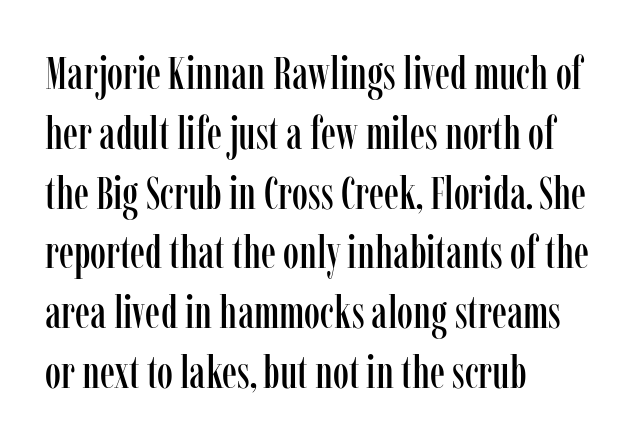
The image shows 46 px condensed serif type, upright; set left-aligned, normal line spacing (1.3x), normal letter spacing, not underlined; low stroke contrast and a medium x-height.
